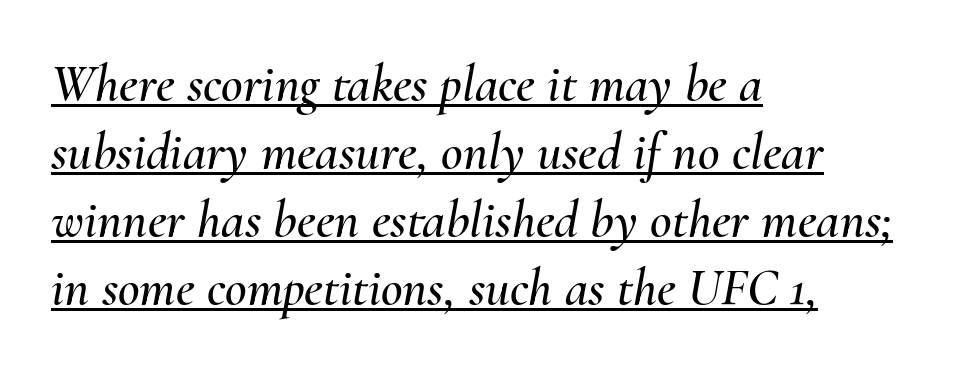
These lines are rendered in a variable-pitch font. The horizontal fit of the characters is conventional and even. Interline gaps are of average width in this sample. Underlining? Definitely there. The face used here has a pronounced slope to its letters. A classic flush-left, rag-right setting is used for this passage.
